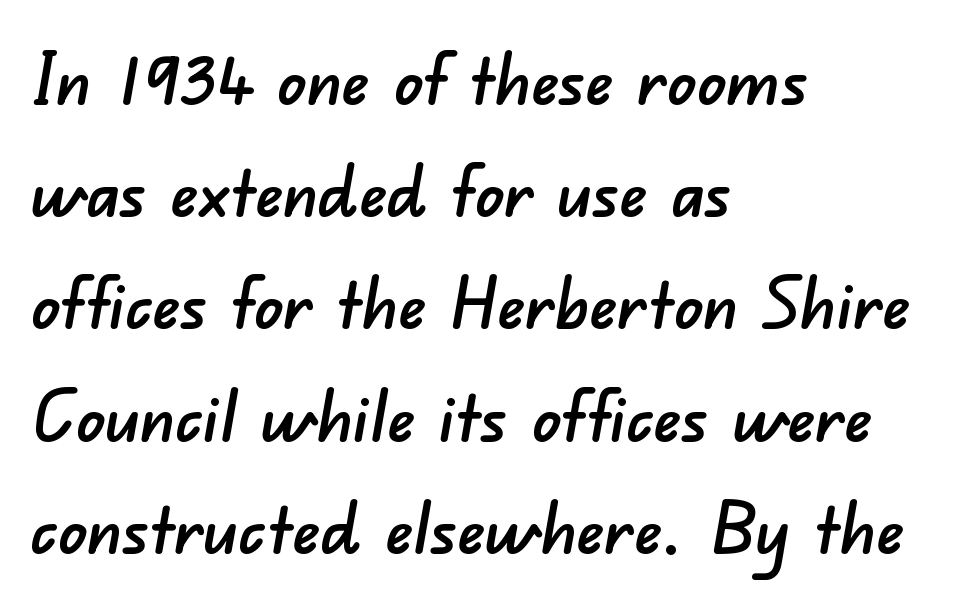
Grotesque or geometric, the face here clearly has no serifs. Whoever set this chose a conventional vertical rhythm. The letterforms sit shoulder to shoulder at normal distance. Compared with a centered layout, this one pins lines to the left instead. Glance below the letters and you will spot only blank space. Note the varied advance widths — an 'i' is clearly narrower than an 'm'.
